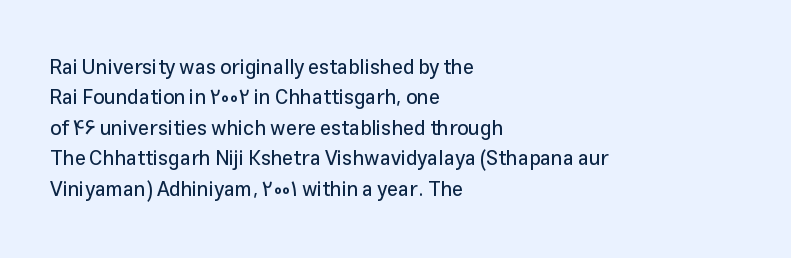
Q: Is the text italic (slanted)? A: No, it is upright.
Q: Is the text underlined? A: No.
Q: How is the paragraph aligned? A: Left-aligned.
Q: Is the spacing between letters normal or unusually wide? A: Normal.
Q: Is the spacing between lines tight, normal or loose? A: Normal.
